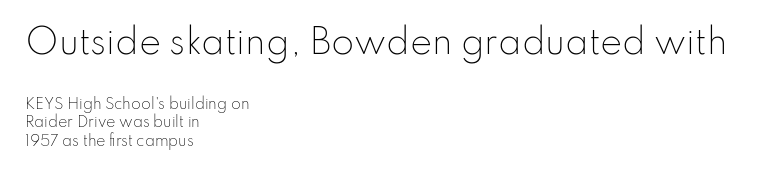
The image shows 33 px light sans-serif type, upright; set left-aligned, normal line spacing (1.34x), normal letter spacing, not underlined; the first (top) block is 2.36x larger; low stroke contrast and a small x-height.
